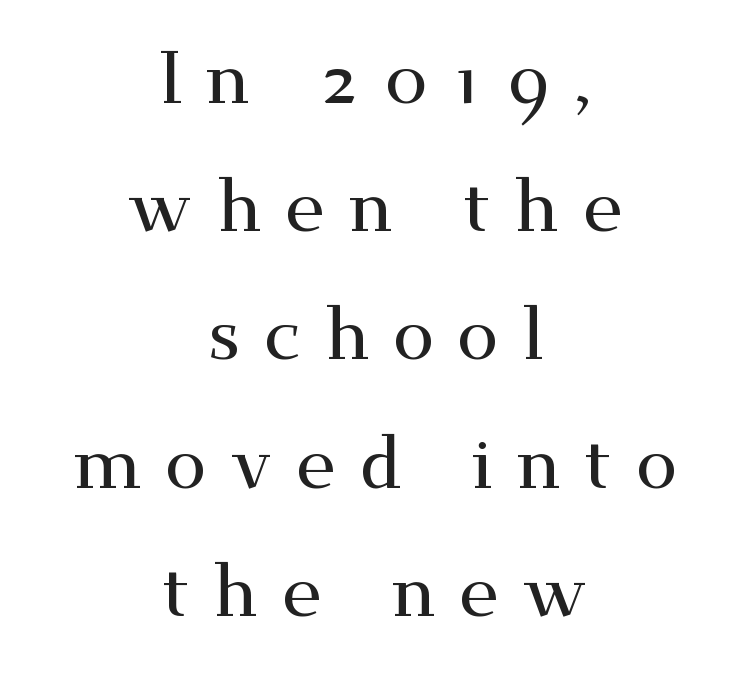
The image shows 75 px wide serif type, upright; set centered, line spacing 1.71x, unusually wide letter spacing (+0.31 em), not underlined; medium stroke contrast and a small x-height.
